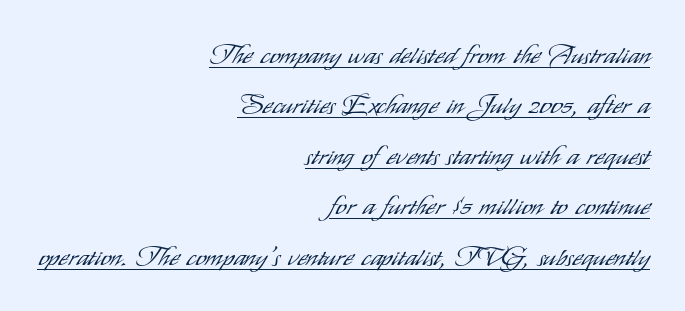
{"bold": "no", "underline": "yes", "align": "right", "line_spacing_ratio": 1.87, "letter_spacing": "normal", "letter_spacing_em": 0.0, "glyph_px": 27}
